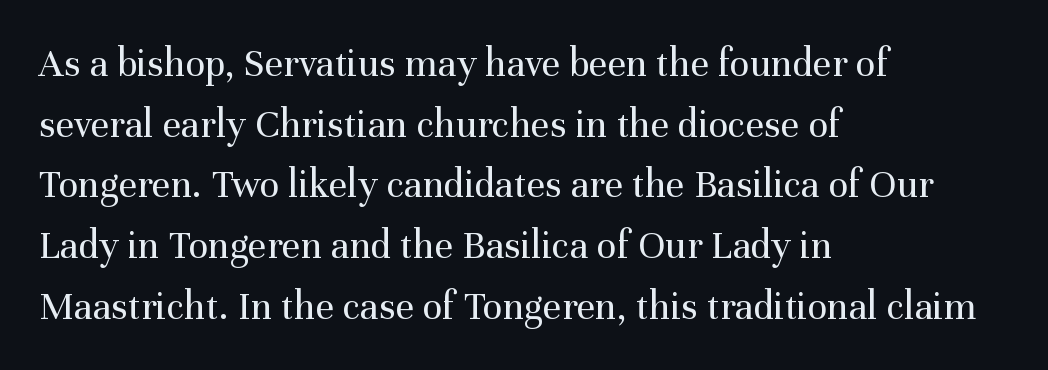
The image shows 41 px regular-weight serif type, upright; set left-aligned, normal line spacing (1.48x), normal letter spacing, not underlined; medium stroke contrast and a medium x-height.
